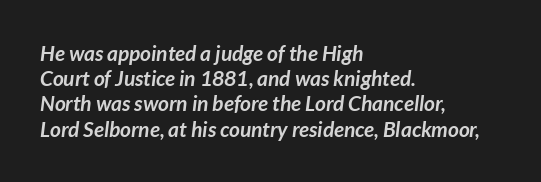
{"italic": "yes", "lean": "right", "slant_degrees": 7, "bold": "yes", "underline": "no", "align": "left", "line_spacing_ratio": 1.2, "letter_spacing": "normal", "letter_spacing_em": 0.0, "glyph_px": 21}
